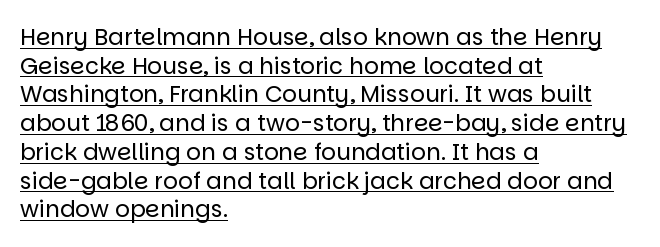
{"italic": "no", "bold": "no", "underline": "yes", "align": "left", "line_spacing": "normal", "line_spacing_ratio": 1.25, "letter_spacing": "normal", "letter_spacing_em": 0.0, "glyph_px": 23}
